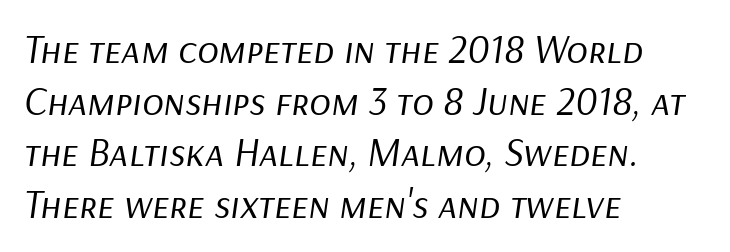
The image shows 40 px regular-weight type, italic (leaning right); set left-aligned, normal line spacing (1.29x), normal letter spacing, not underlined; low stroke contrast and a medium x-height.
